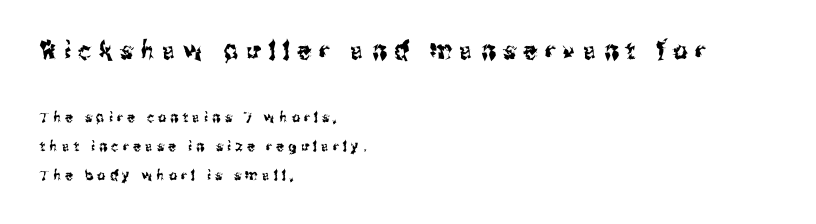
{"italic": "no", "underline": "no", "align": "left", "line_spacing": "loose", "line_spacing_ratio": 2.05, "letter_spacing": "wide", "letter_spacing_em": 0.31, "larger_block": "first", "size_ratio": 1.79, "glyph_px": 25}
